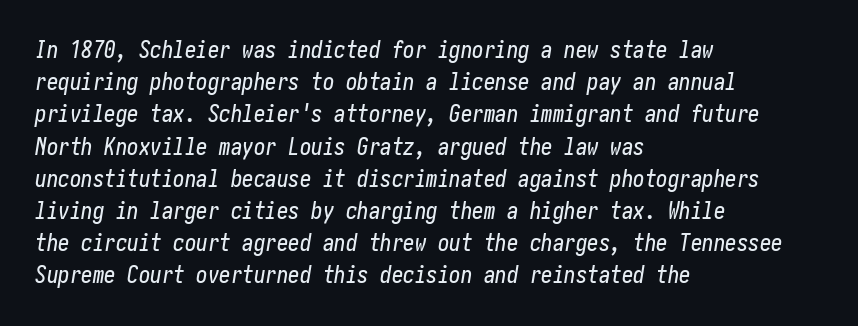
The image shows 23 px text type, italic (leaning right); set left-aligned, normal line spacing (1.4x), normal letter spacing, not underlined.
